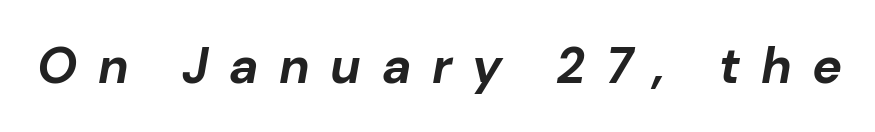
Strokes here are thick enough to call this a true bold. Rule under the text: the space is simply empty. The whole block is typeset with a tilt. Display-style spreading of the glyphs; the letterfit is very open. You could not count columns in this text — the font is proportionally spaced.
